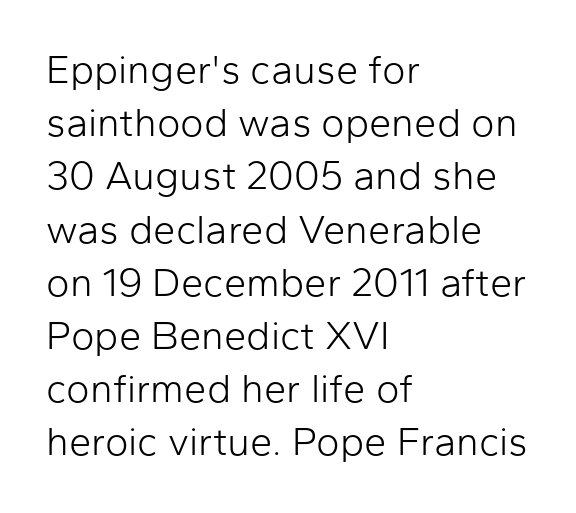
The image shows 40 px light sans-serif type, upright; set left-aligned, normal line spacing (1.33x), normal letter spacing, not underlined; low stroke contrast and a medium x-height.
